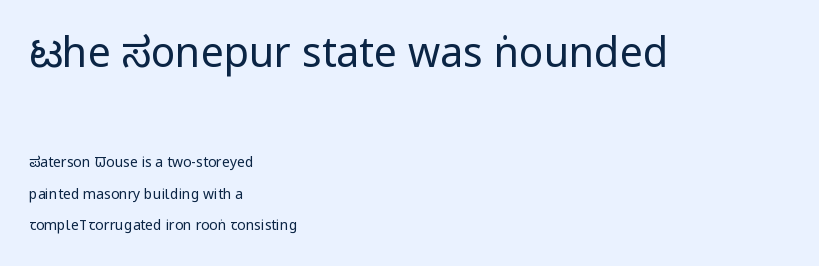
One glance says open: line gaps are wider than usual. The horizontal fit of the characters is conventional and even. Type without underlining. Counters stay open thanks to moderate or lighter strokes.
